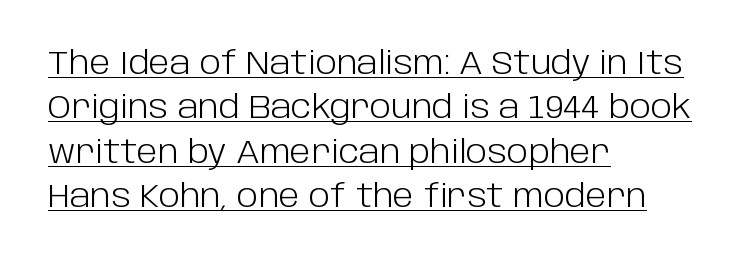
The image shows 32 px light sans-serif type, upright; set left-aligned, normal line spacing (1.39x), normal letter spacing, underlined; low stroke contrast and a large x-height.
